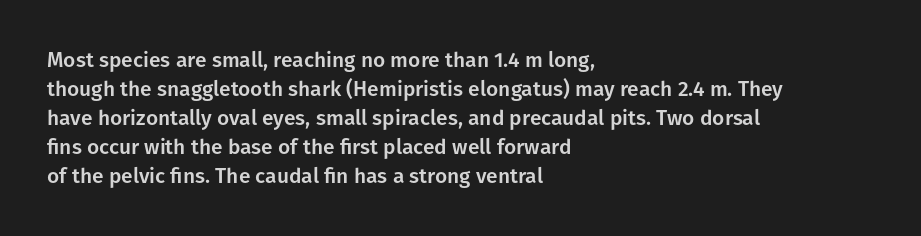
Does the leading feel generous? No, just average. Nobody touched the tracking dial on this one. This is the regular roman posture of the typeface. Visually the block forms a straight wall on the left and a jagged coastline on the right.
